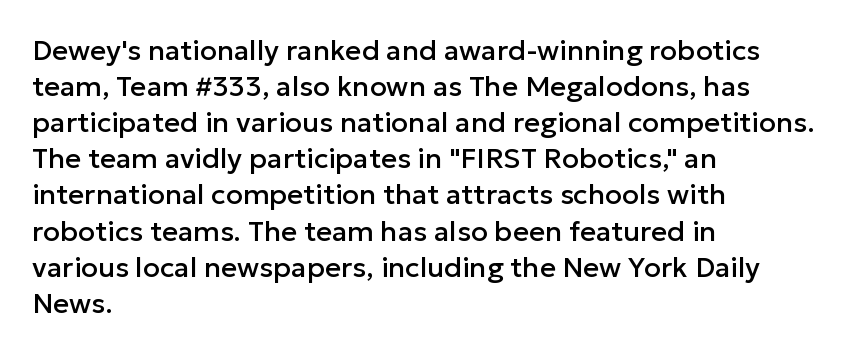
Q: Is the text italic (slanted)? A: No, it is upright.
Q: Is the typeface a serif or a sans-serif typeface? A: Sans-serif.
Q: Is the text underlined? A: No.
Q: How is the paragraph aligned? A: Left-aligned.
Q: Is the spacing between letters normal or unusually wide? A: Normal.
Q: Is the spacing between lines tight, normal or loose? A: Normal.
Q: Width (condensed, normal, or wide)? A: Normal.
Q: Stroke contrast? A: Low.
Q: x-height? A: Medium.
Q: Monospaced? A: No.
